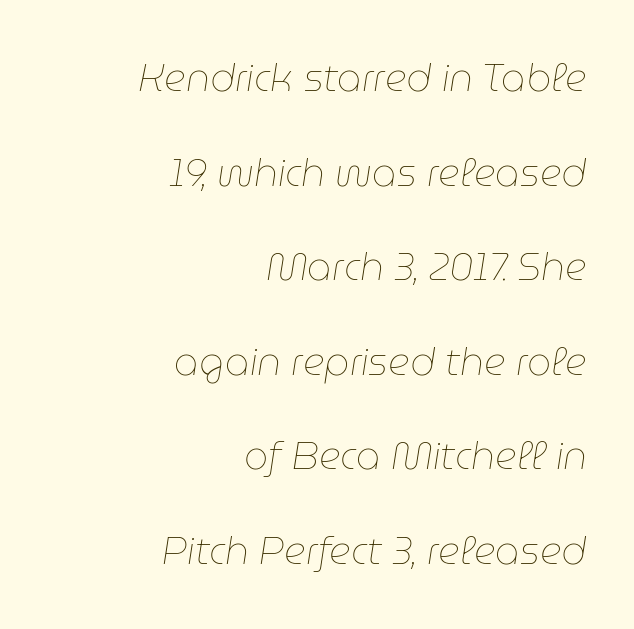
The image shows 38 px thin type, italic (leaning right); set right-aligned, loose line spacing (2.49x), normal letter spacing, not underlined; low stroke contrast and a medium x-height.
